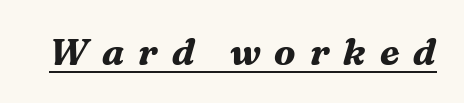
Check where the strokes stop: tiny serifs finish them off. Each glyph is drawn with heavy, bold strokes. Think of a printed novel: that variable character pitch is what you see here. Short note: letters widely spaced. This is oblique type, the kind used for emphasis or titles. Does a line run under the words? Yes, clearly.
